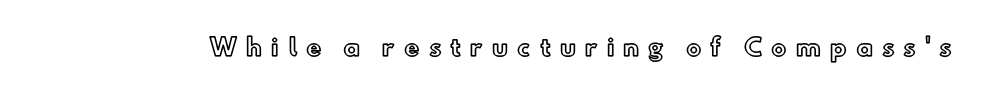
Q: Is the text italic (slanted)? A: No, it is upright.
Q: Is the text underlined? A: No.
Q: Is the spacing between letters normal or unusually wide? A: Unusually wide.
